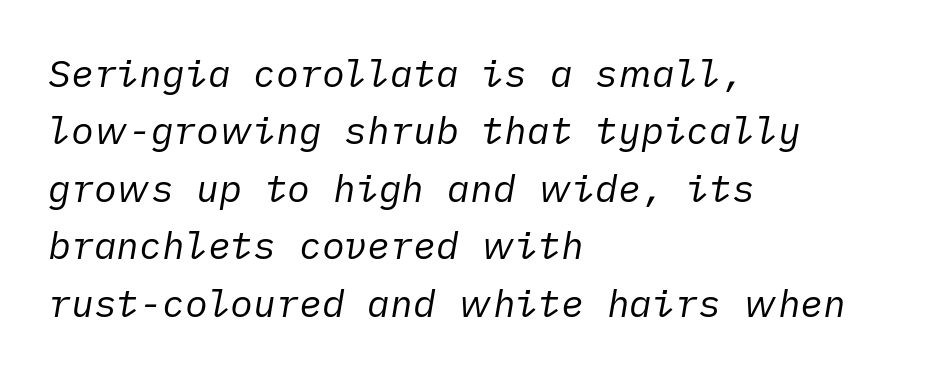
Q: Is the text bold? A: No.
Q: Is the text italic (slanted)? A: Yes, it leans right by about 10 degrees.
Q: Is the text underlined? A: No.
Q: How is the paragraph aligned? A: Left-aligned.
Q: Is the spacing between letters normal or unusually wide? A: Normal.
Q: Is the spacing between lines tight, normal or loose? A: Normal.
Q: Width (condensed, normal, or wide)? A: Normal.
Q: Stroke contrast? A: Low.
Q: x-height? A: Medium.
